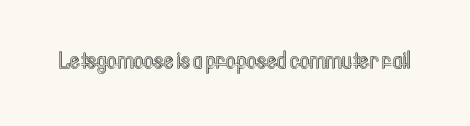
The image shows 24 px text type, upright; set normal letter spacing, not underlined.
